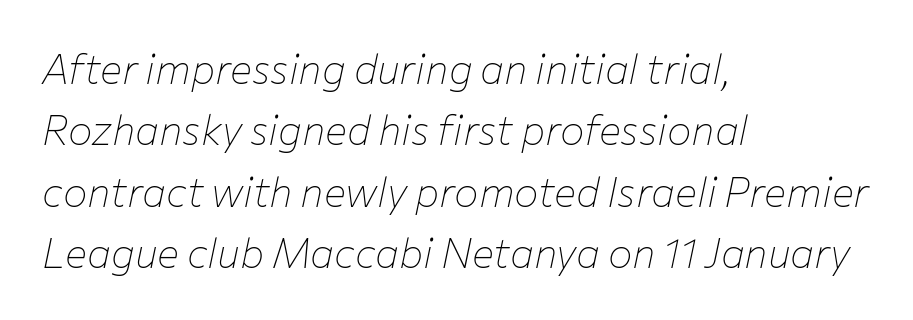
The image shows 41 px thin type, italic (leaning right); set left-aligned, normal line spacing (1.5x), normal letter spacing, not underlined; low stroke contrast and a medium x-height.
